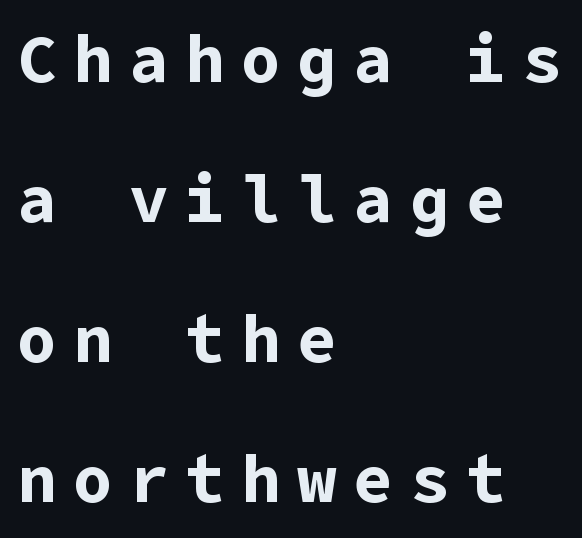
The characters look thick and weighty, a clear bold. Clear beneath every line of the passage. The line-height multiplier appears high, well above default. This rendering widens character spacing well past its baseline value. Font category for this specimen: sans-serif.
